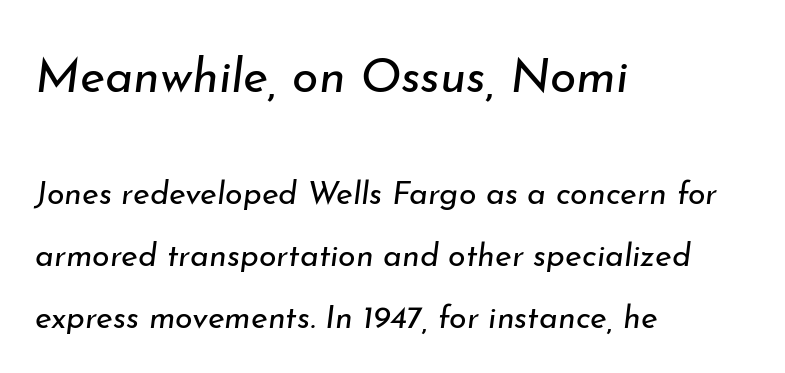
Q: Is the text bold? A: No.
Q: Is the text italic (slanted)? A: Yes, it leans right by about 7 degrees.
Q: Is the text underlined? A: No.
Q: How is the paragraph aligned? A: Left-aligned.
Q: Is the spacing between letters normal or unusually wide? A: Normal.
Q: Is the spacing between lines tight, normal or loose? A: Loose.
Q: Which block of text is set in a larger size, the first (top) or the second (bottom)? A: The first (top) one.
Q: Width (condensed, normal, or wide)? A: Normal.
Q: Stroke contrast? A: Low.
Q: x-height? A: Small.
Q: Monospaced? A: No.
